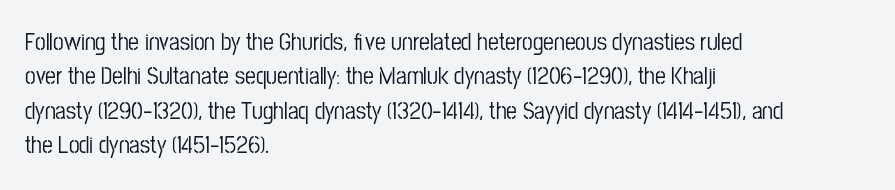
The rows are spaced the way most documents space them. Italic: no, the glyphs are upright roman. Reading down the block, your eye returns to a fixed left position each line. The words here are not underlined. Nothing unusual about the tracking: characters are spaced as the font intends.
